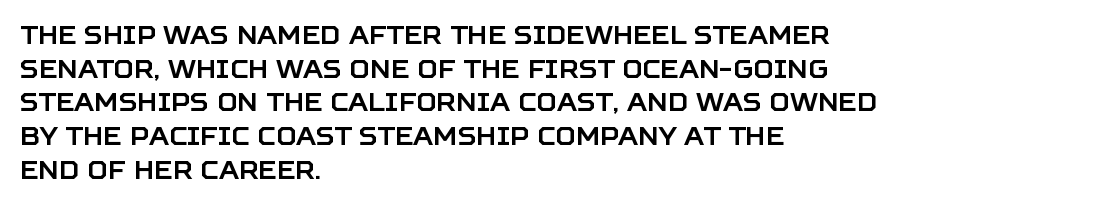
Caption: multi-line text, flush left, ragged right. The font's upright variant was chosen for this text. What stands out about the letter spacing? Nothing — it is the standard amount. Has an underline been added? It has not. This block has exactly the height ordinary leading produces.
